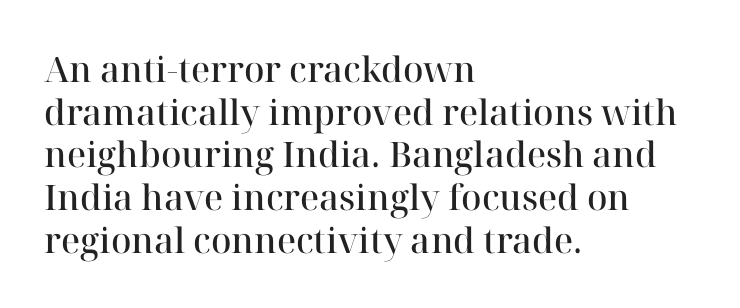
The font is running at a semibold setting, under full bold. Nothing unusual about the tracking: characters are spaced as the font intends. A typesetter would call this proportional, since set widths differ per character. The font family rendered here belongs to the serif group.
